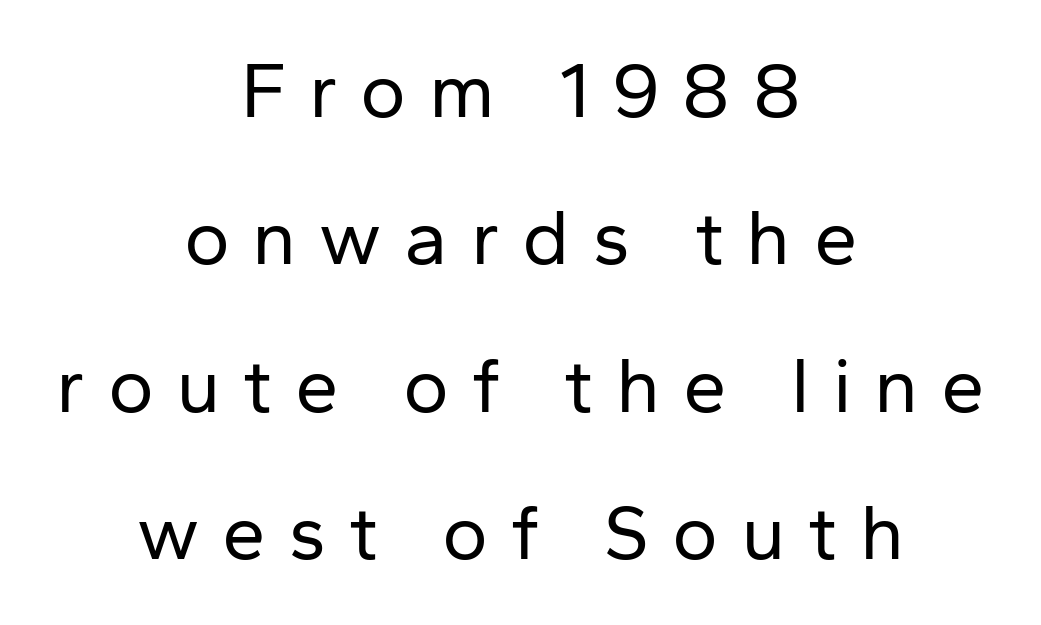
Q: Is the text bold? A: No.
Q: Is the text italic (slanted)? A: No, it is upright.
Q: Is the typeface a serif or a sans-serif typeface? A: Sans-serif.
Q: Is the text underlined? A: No.
Q: How is the paragraph aligned? A: Centered.
Q: Is the spacing between letters normal or unusually wide? A: Unusually wide.
Q: Width (condensed, normal, or wide)? A: Normal.
Q: Stroke contrast? A: Low.
Q: x-height? A: Medium.
Q: Monospaced? A: No.
